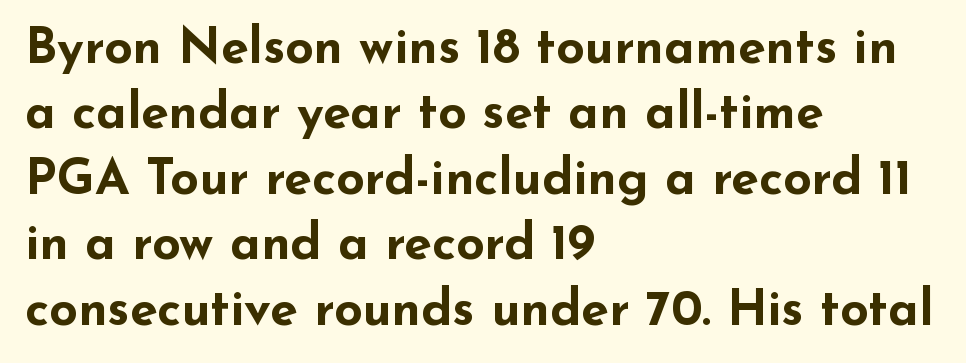
{"serif": "no", "italic": "no", "bold": "yes", "weight": "bold", "width": "wide", "stroke_contrast": "low", "x_height": "small", "monospaced": "no", "underline": "no", "align": "left", "line_spacing": "normal", "line_spacing_ratio": 1.31, "letter_spacing": "normal", "letter_spacing_em": 0.0, "glyph_px": 50}
